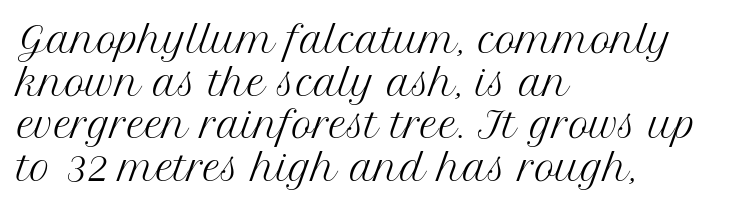
{"bold": "no", "weight": "regular", "width": "normal", "stroke_contrast": "medium", "x_height": "medium", "monospaced": "no", "underline": "no", "align": "left", "line_spacing_ratio": 1.22, "letter_spacing": "normal", "letter_spacing_em": 0.0, "glyph_px": 35}
